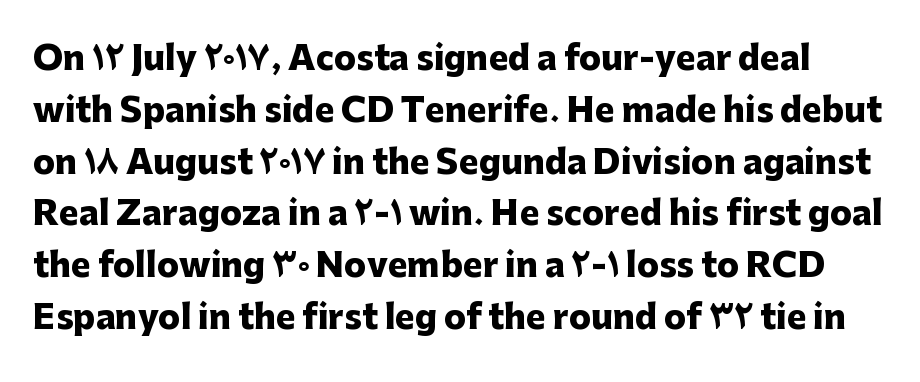
{"serif": "no", "italic": "no", "bold": "yes", "weight": "heavy", "width": "normal", "stroke_contrast": "low", "x_height": "medium", "monospaced": "no", "underline": "no", "line_spacing": "normal", "line_spacing_ratio": 1.57, "letter_spacing": "normal", "letter_spacing_em": 0.0, "glyph_px": 33}
